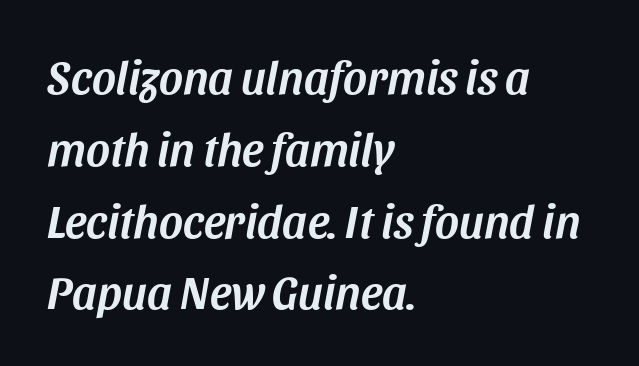
The image shows 46 px text type, italic (leaning right); set left-aligned, normal line spacing (1.56x), normal letter spacing, not underlined; medium stroke contrast and a large x-height.
